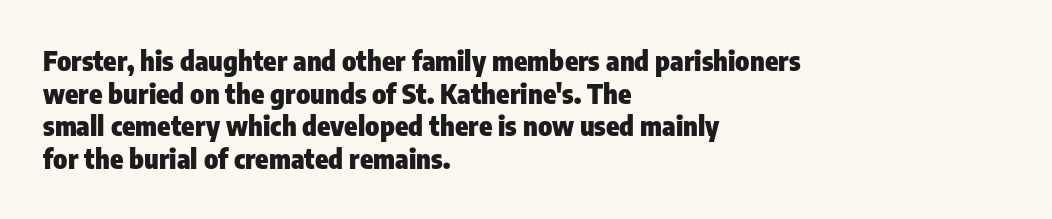
The image shows 27 px bold type, upright; set left-aligned, line spacing 1.21x, normal letter spacing, not underlined.
